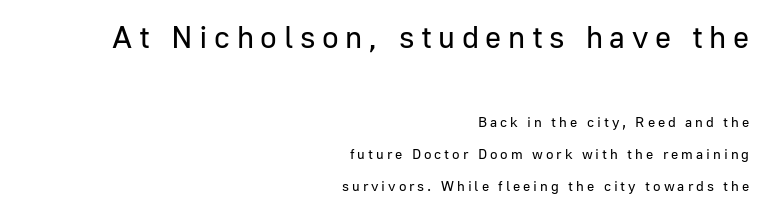
The image shows 31 px regular-weight sans-serif type, upright; set right-aligned, loose line spacing (2.29x), unusually wide letter spacing (+0.21 em), not underlined; the first (top) block is 2.21x larger; low stroke contrast and a medium x-height.
